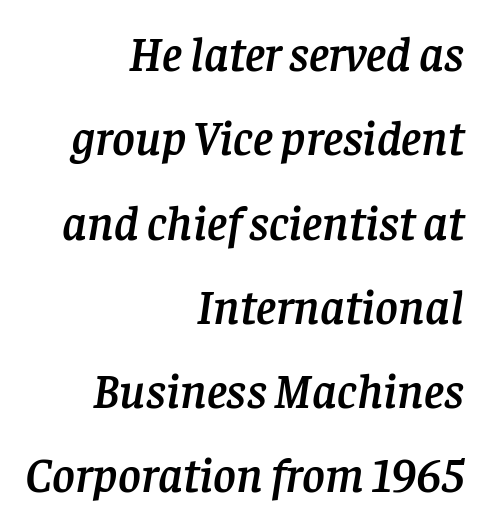
The image shows 49 px serif type, italic (leaning right); set right-aligned, line spacing 1.72x, normal letter spacing, not underlined; low stroke contrast and a large x-height.
